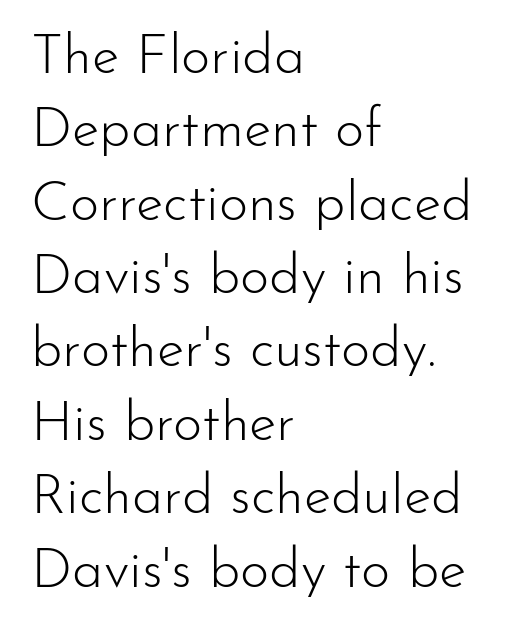
Q: Is the text bold? A: No.
Q: Is the text italic (slanted)? A: No, it is upright.
Q: Is the typeface a serif or a sans-serif typeface? A: Sans-serif.
Q: Is the text underlined? A: No.
Q: How is the paragraph aligned? A: Left-aligned.
Q: Is the spacing between letters normal or unusually wide? A: Normal.
Q: Is the spacing between lines tight, normal or loose? A: Normal.
Q: Width (condensed, normal, or wide)? A: Normal.
Q: Stroke contrast? A: Low.
Q: x-height? A: Small.
Q: Monospaced? A: No.
